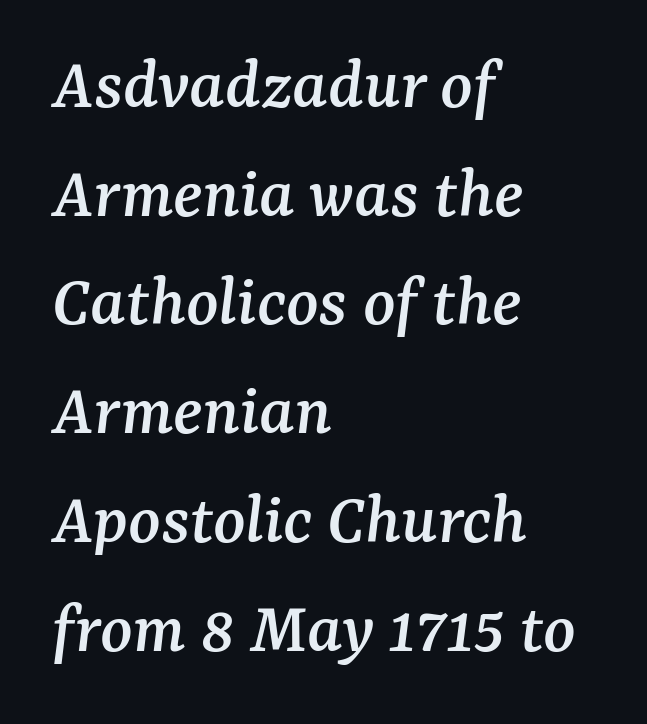
This sample is left-justified, so line endings fall wherever the words run out. Nobody drew a line under any word here. The tracking reads as untouched default to a designer's eye. The letters advance in unequal steps, a hallmark of proportional type. The lettering tilts uniformly, giving the passage an italic look. Serifs: yes, visible at the terminals of the letterforms.
